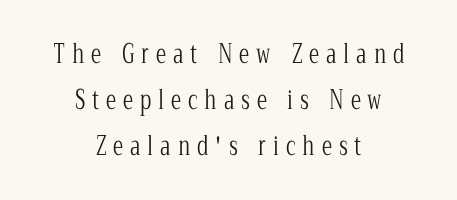
The image shows 26 px text type, upright; set centered, line spacing 1.77x, unusually wide letter spacing (+0.27 em), not underlined.
